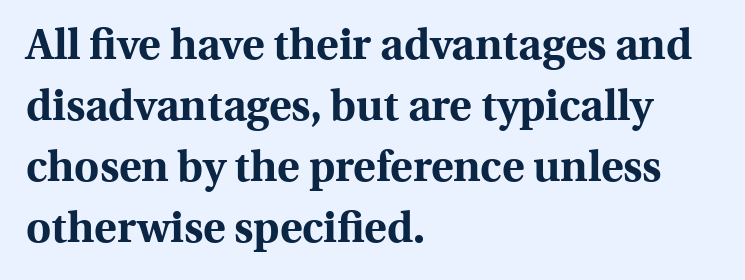
Q: Is the text bold? A: Yes.
Q: Is the text italic (slanted)? A: No, it is upright.
Q: Is the typeface a serif or a sans-serif typeface? A: Serif.
Q: Is the text underlined? A: No.
Q: How is the paragraph aligned? A: Left-aligned.
Q: Is the spacing between letters normal or unusually wide? A: Normal.
Q: Is the spacing between lines tight, normal or loose? A: Normal.
Q: Width (condensed, normal, or wide)? A: Normal.
Q: x-height? A: Medium.
Q: Monospaced? A: No.
